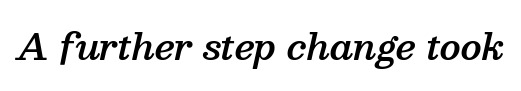
The image shows 35 px semibold serif type, italic (leaning right); set normal letter spacing, not underlined; medium stroke contrast and a medium x-height.
